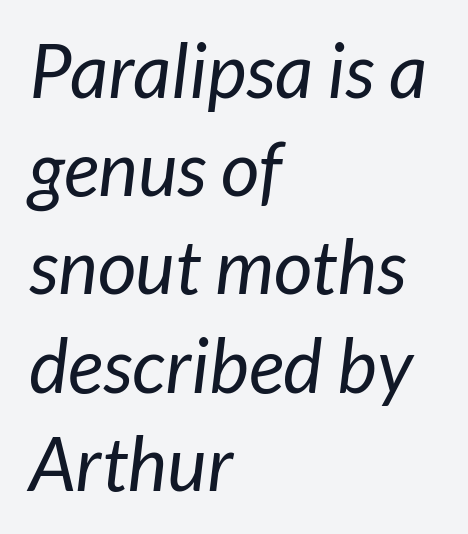
Q: Is the text bold? A: No.
Q: Is the typeface a serif or a sans-serif typeface? A: Sans-serif.
Q: Is the text underlined? A: No.
Q: How is the paragraph aligned? A: Left-aligned.
Q: Is the spacing between letters normal or unusually wide? A: Normal.
Q: Is the spacing between lines tight, normal or loose? A: Normal.
Q: Width (condensed, normal, or wide)? A: Normal.
Q: Stroke contrast? A: Low.
Q: x-height? A: Medium.
Q: Monospaced? A: No.
